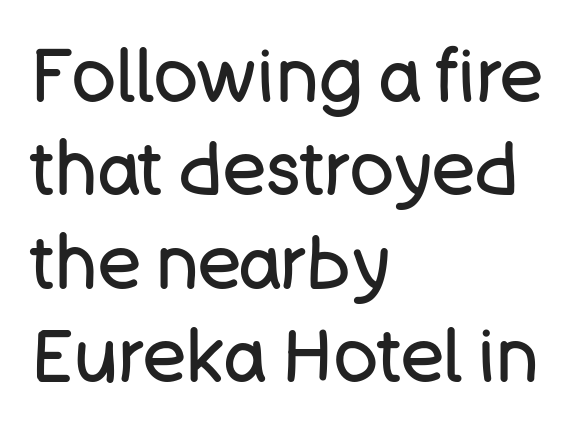
The image shows 73 px regular-weight sans-serif type, upright; set left-aligned, normal line spacing (1.28x), normal letter spacing, not underlined; low stroke contrast and a large x-height.
